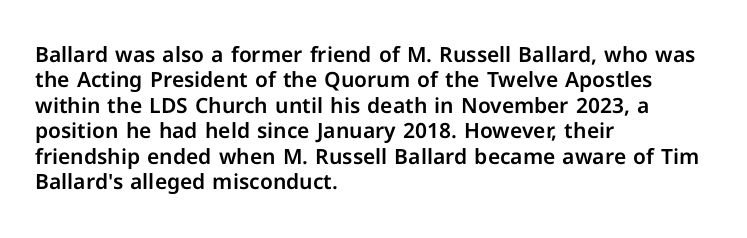
The image shows 21 px text type, upright; set left-aligned, line spacing 1.21x, normal letter spacing, not underlined.
